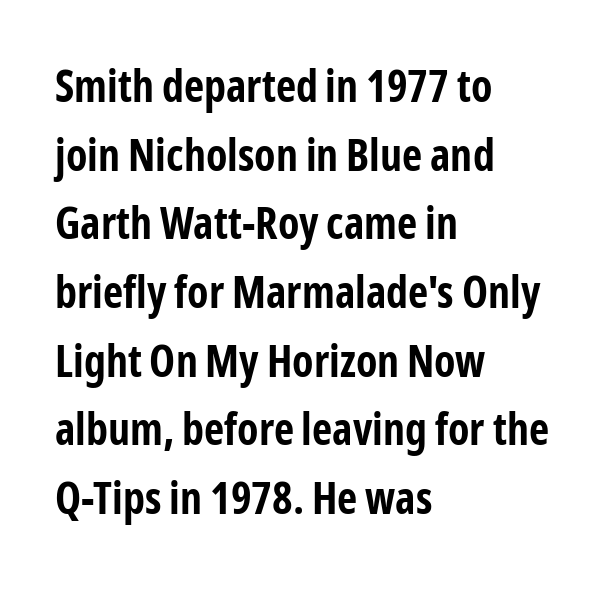
Words float on clear page, feet unadorned. Letter spacing: default. The designer went with a sans here, leaving each stem footless. Leading: standard. Layout note: lines flush left. Does the lettering tilt? It doesn't — this is upright.
